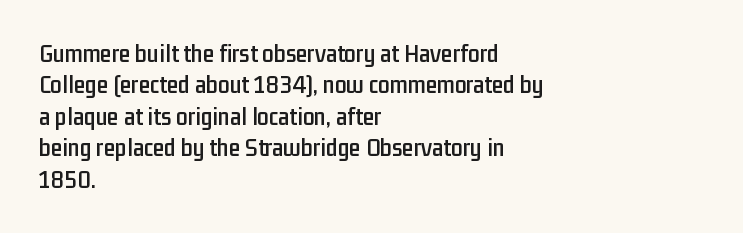
Q: Is the text italic (slanted)? A: No, it is upright.
Q: Is the text underlined? A: No.
Q: How is the paragraph aligned? A: Left-aligned.
Q: Is the spacing between letters normal or unusually wide? A: Normal.
